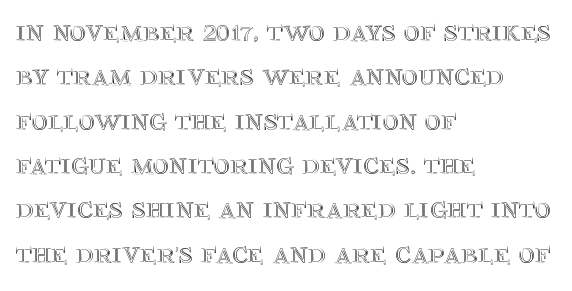
The image shows 31 px text type, upright; set left-aligned, normal line spacing (1.43x), normal letter spacing, not underlined; a large x-height.
